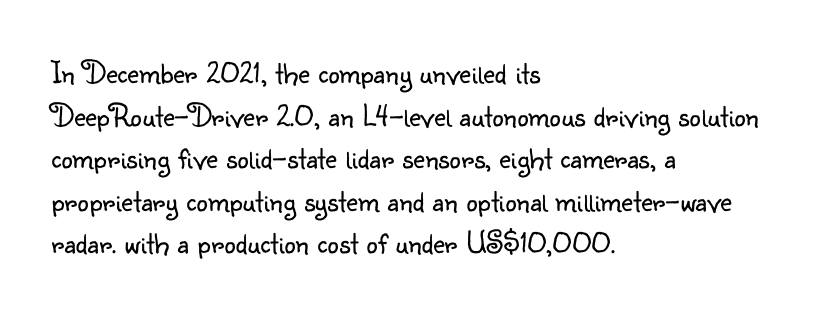
Is the block centered? No — it sits flush against the left margin. The area under the type is left untouched. The typesetting does not lean heavy: it is not bold. Think of a printed novel: that variable character pitch is what you see here. The passage shown has conventional tracking throughout.
